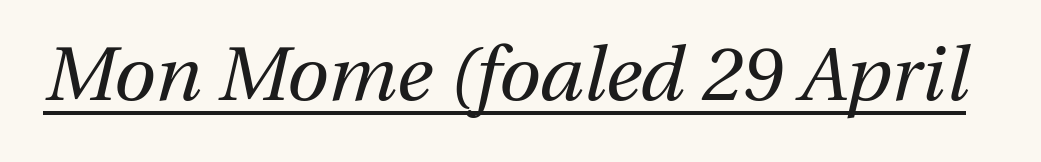
{"italic": "yes", "lean": "right", "slant_degrees": 13, "bold": "no", "weight": "regular", "width": "normal", "stroke_contrast": "medium", "x_height": "medium", "monospaced": "no", "underline": "yes", "letter_spacing": "normal", "letter_spacing_em": 0.0, "glyph_px": 76}
